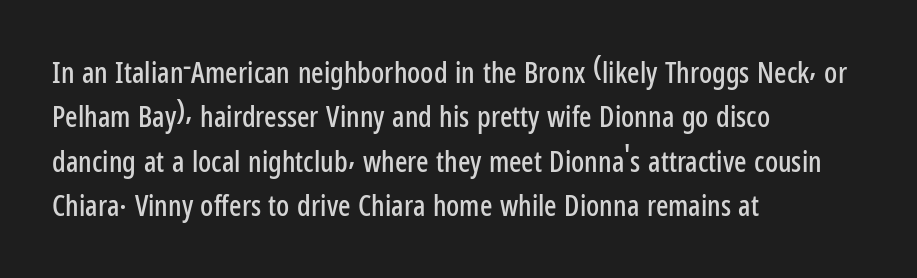
The image shows 29 px condensed sans-serif type, upright; set left-aligned, normal line spacing (1.53x), normal letter spacing, not underlined; low stroke contrast and a medium x-height.
